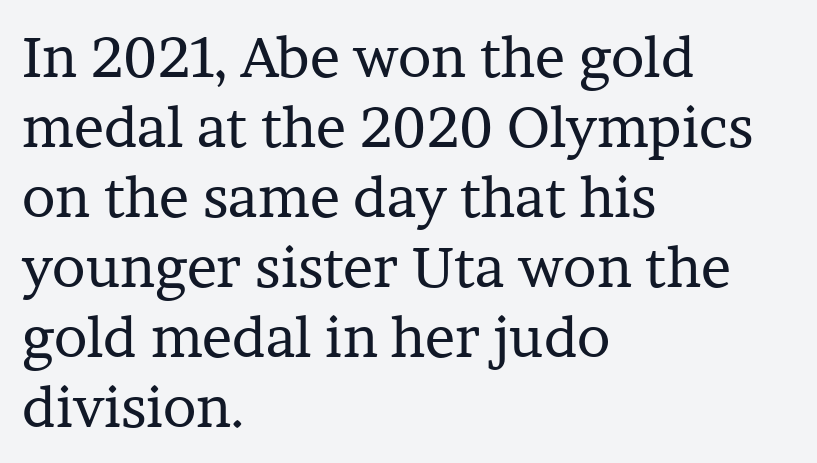
{"serif": "yes", "italic": "no", "bold": "no", "weight": "regular", "width": "normal", "stroke_contrast": "low", "x_height": "medium", "monospaced": "no", "underline": "no", "align": "left", "line_spacing": "normal", "line_spacing_ratio": 1.25, "letter_spacing": "normal", "letter_spacing_em": 0.0, "glyph_px": 56}
